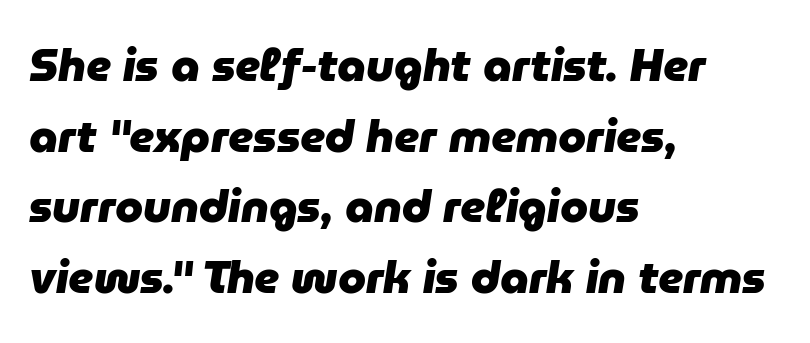
Proportional: the letters do not fall into vertical columns. Only glyphs here, with clear space below each row. Pretty heavy lettering here — definitely bold. Leading: standard.
